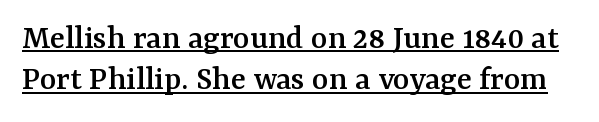
{"serif": "yes", "italic": "no", "width": "normal", "stroke_contrast": "medium", "x_height": "medium", "monospaced": "no", "underline": "yes", "line_spacing_ratio": 1.18, "letter_spacing": "normal", "letter_spacing_em": 0.0, "glyph_px": 35}
